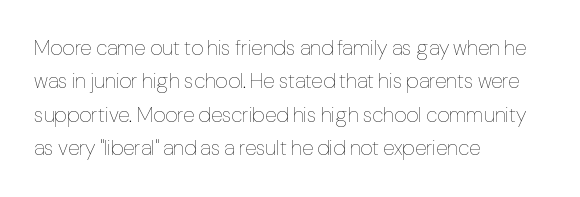
How would I describe the line gaps? Plain and ordinary. Weight: in the light-to-regular range. The type is set solid horizontally, with unmodified tracking. The lines are quadded left.
